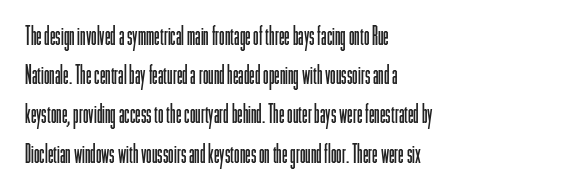
The image shows 25 px text type, upright; set left-aligned, normal line spacing (1.57x), normal letter spacing, not underlined.
